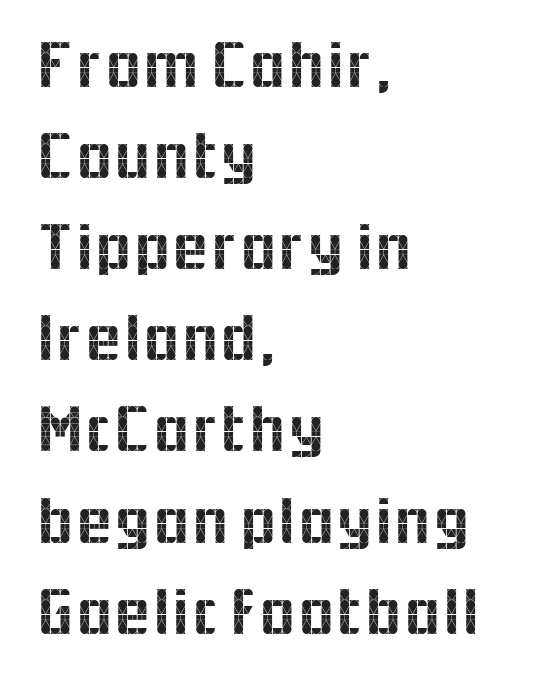
Q: Is the text italic (slanted)? A: No, it is upright.
Q: Is the typeface a serif or a sans-serif typeface? A: Sans-serif.
Q: Is the text underlined? A: No.
Q: How is the paragraph aligned? A: Left-aligned.
Q: Is the spacing between letters normal or unusually wide? A: Normal.
Q: Is the spacing between lines tight, normal or loose? A: Normal.
Q: Width (condensed, normal, or wide)? A: Normal.
Q: x-height? A: Medium.
Q: Monospaced? A: No.
